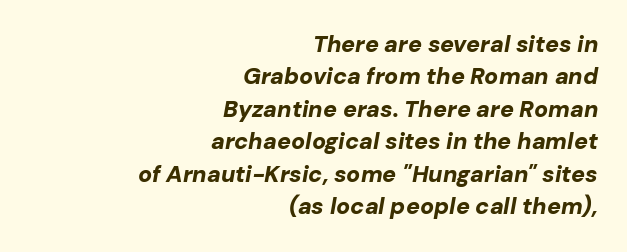
The image shows 23 px bold type, italic (leaning right); set right-aligned, normal line spacing (1.41x), normal letter spacing, not underlined.
